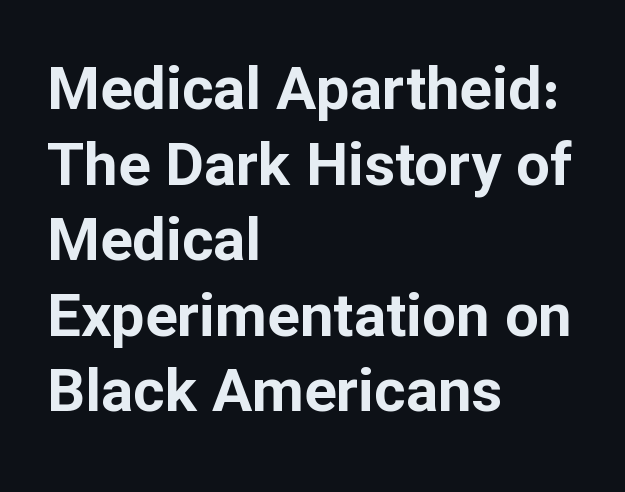
{"serif": "no", "italic": "no", "bold": "yes", "weight": "bold", "width": "normal", "stroke_contrast": "low", "x_height": "medium", "monospaced": "no", "underline": "no", "align": "left", "line_spacing": "normal", "line_spacing_ratio": 1.26, "letter_spacing": "normal", "letter_spacing_em": 0.0, "glyph_px": 60}
